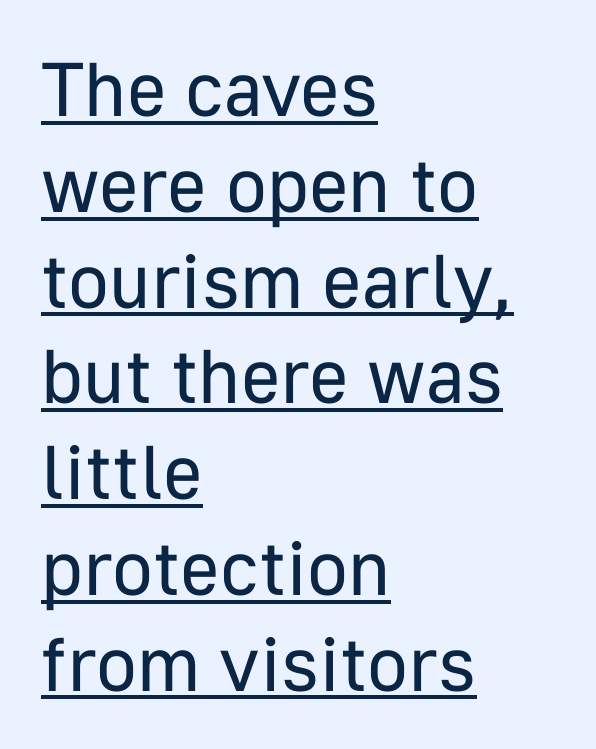
The image shows 76 px regular-weight sans-serif type, upright; set left-aligned, normal line spacing (1.26x), normal letter spacing, underlined; low stroke contrast and a medium x-height.
